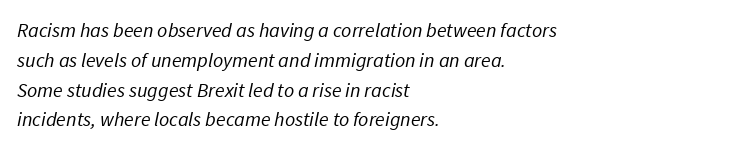
The image shows 20 px text type; set left-aligned, normal line spacing (1.49x), normal letter spacing, not underlined.
